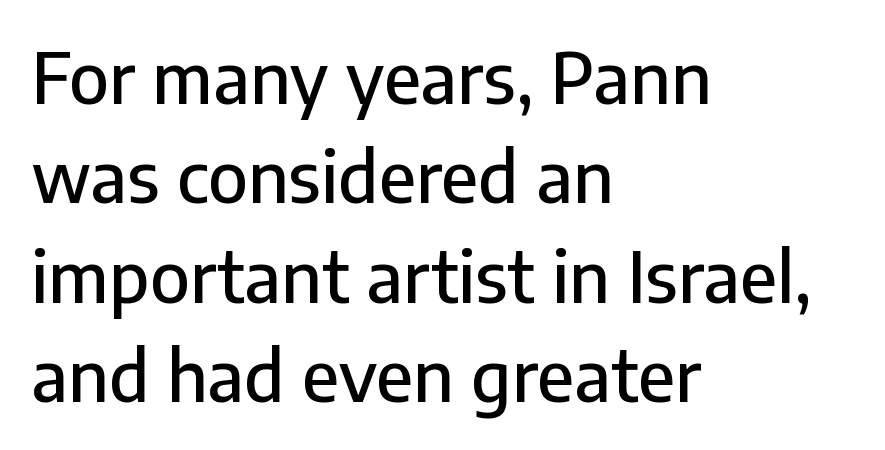
Ordinary non-slanted type is in use. One-word summary of the alignment: left. Vertically, the passage feels balanced, rows spaced as you'd expect. This sample has the flowing, uneven cadence of proportional lettering. These lines are composed in type without serifs. Clear beneath every line of the passage.
